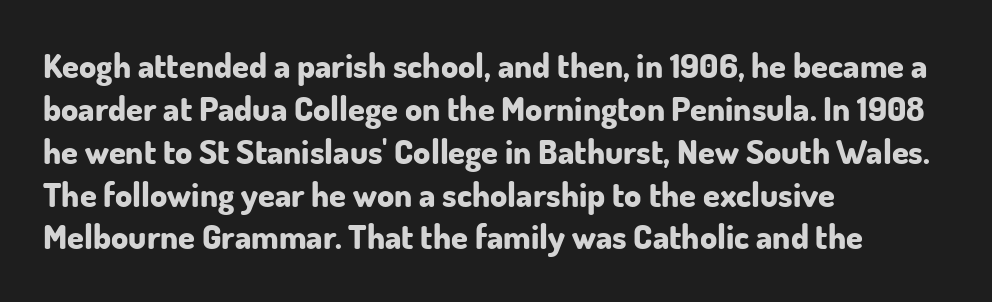
Q: Is the text bold? A: Yes.
Q: Is the text italic (slanted)? A: No, it is upright.
Q: Is the typeface a serif or a sans-serif typeface? A: Sans-serif.
Q: Is the text underlined? A: No.
Q: How is the paragraph aligned? A: Left-aligned.
Q: Is the spacing between letters normal or unusually wide? A: Normal.
Q: Is the spacing between lines tight, normal or loose? A: Normal.
Q: Width (condensed, normal, or wide)? A: Normal.
Q: Stroke contrast? A: Low.
Q: x-height? A: Small.
Q: Monospaced? A: No.
